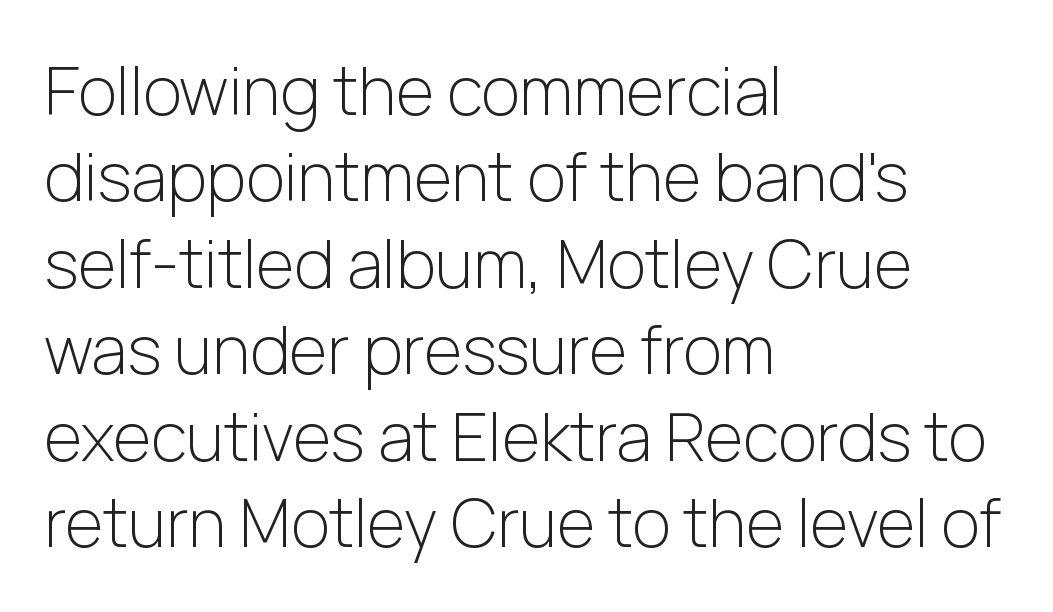
Q: Is the text bold? A: No.
Q: Is the text italic (slanted)? A: No, it is upright.
Q: Is the typeface a serif or a sans-serif typeface? A: Sans-serif.
Q: Is the text underlined? A: No.
Q: How is the paragraph aligned? A: Left-aligned.
Q: Is the spacing between letters normal or unusually wide? A: Normal.
Q: Is the spacing between lines tight, normal or loose? A: Normal.
Q: Width (condensed, normal, or wide)? A: Normal.
Q: Stroke contrast? A: Low.
Q: x-height? A: Medium.
Q: Monospaced? A: No.
